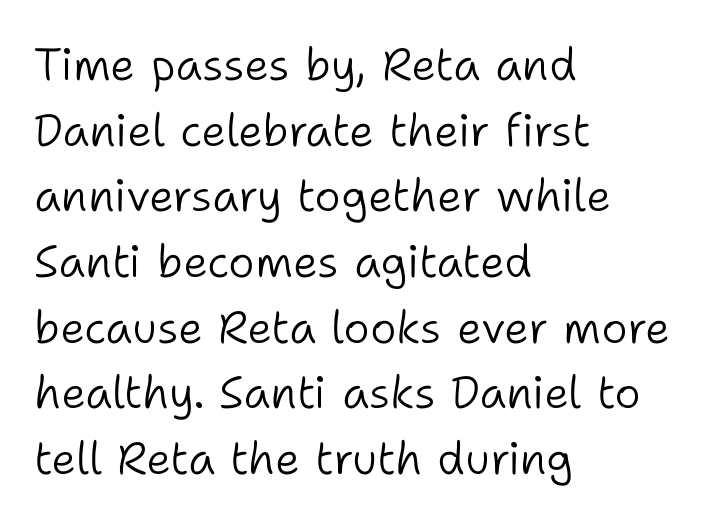
{"serif": "no", "italic": "no", "bold": "no", "weight": "light", "width": "normal", "stroke_contrast": "low", "x_height": "medium", "monospaced": "no", "underline": "no", "align": "left", "line_spacing": "normal", "line_spacing_ratio": 1.46, "letter_spacing": "normal", "letter_spacing_em": 0.0, "glyph_px": 45}
